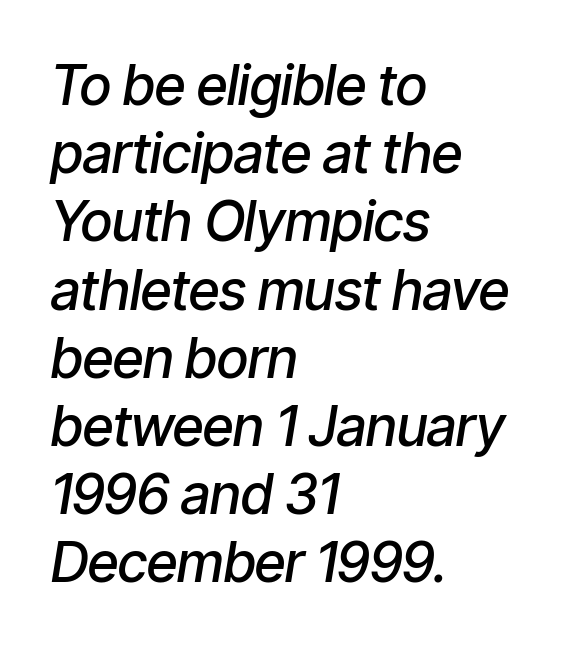
{"italic": "yes", "lean": "right", "slant_degrees": 9, "bold": "semi", "weight": "semibold", "width": "condensed", "stroke_contrast": "low", "x_height": "medium", "monospaced": "no", "underline": "no", "align": "left", "line_spacing_ratio": 1.24, "letter_spacing": "normal", "letter_spacing_em": 0.0, "glyph_px": 55}
